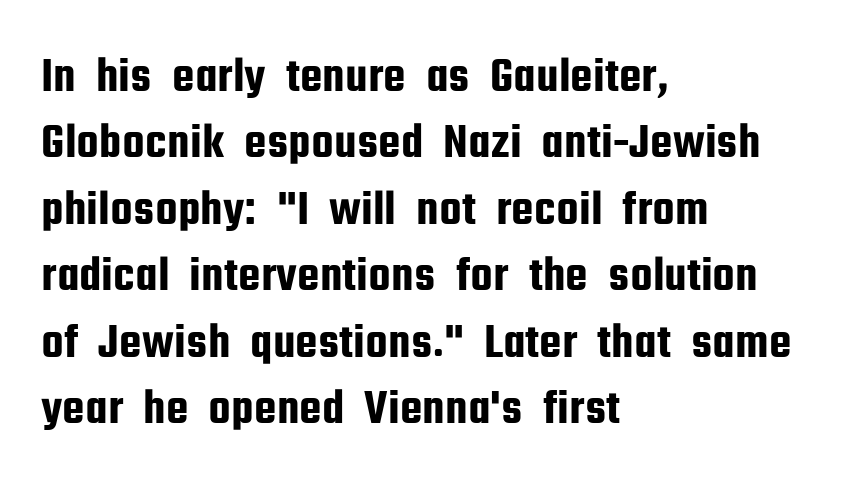
{"serif": "no", "italic": "no", "width": "condensed", "stroke_contrast": "low", "x_height": "medium", "monospaced": "no", "underline": "no", "align": "left", "line_spacing": "normal", "line_spacing_ratio": 1.33, "letter_spacing": "normal", "letter_spacing_em": 0.0, "glyph_px": 50}
